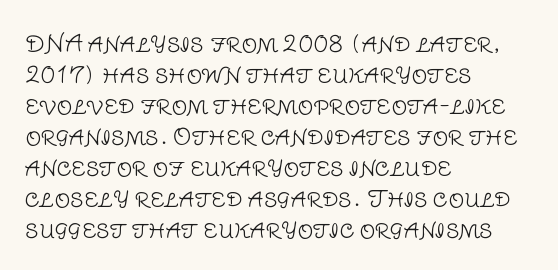
Q: Is the text bold? A: No.
Q: Is the text italic (slanted)? A: Yes.
Q: Is the text underlined? A: No.
Q: How is the paragraph aligned? A: Left-aligned.
Q: Is the spacing between letters normal or unusually wide? A: Normal.
Q: Is the spacing between lines tight, normal or loose? A: Normal.
